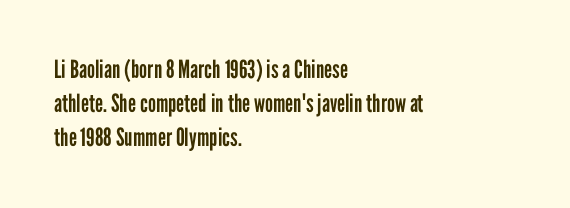
{"italic": "no", "bold": "no", "underline": "no", "align": "left", "line_spacing": "normal", "line_spacing_ratio": 1.37, "letter_spacing": "normal", "letter_spacing_em": 0.0, "glyph_px": 25}
